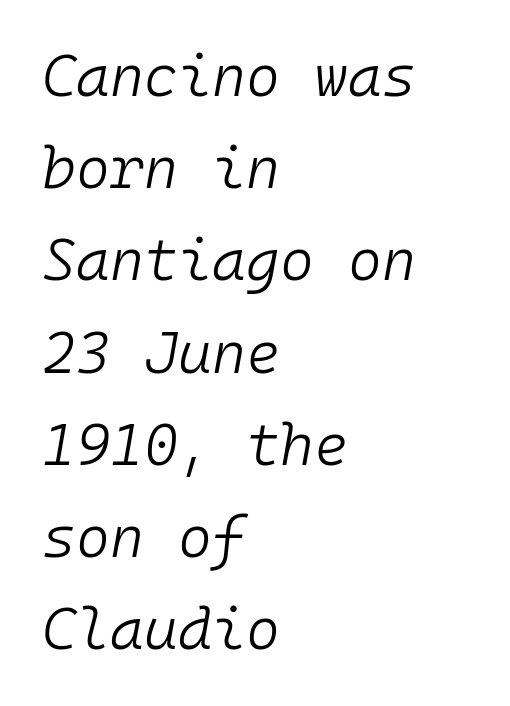
Underline: absent. The strokes are not fattened; the text isn't bold. What stands out about the letter spacing? Nothing — it is the standard amount. Every row of glyphs begins at an identical x-position on the left.
